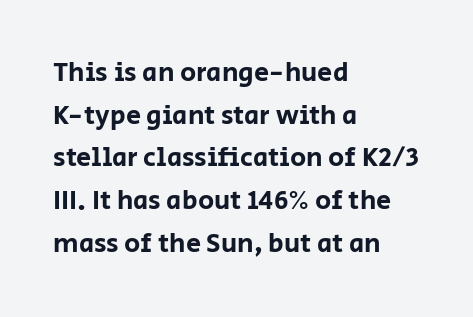
The image shows 27 px text type, upright; set left-aligned, normal line spacing (1.58x), normal letter spacing, not underlined.
